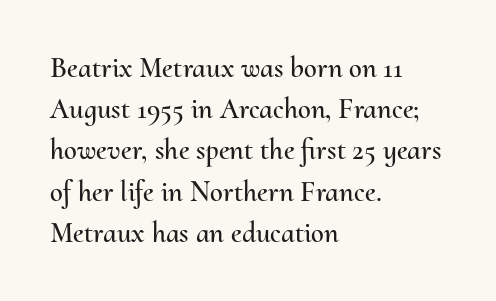
The image shows 29 px text type, upright; set left-aligned, normal line spacing (1.42x), normal letter spacing, not underlined; medium stroke contrast and a small x-height.
